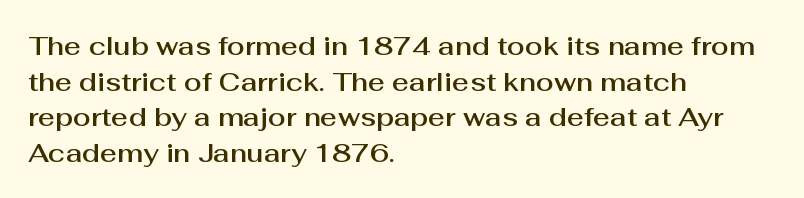
{"italic": "no", "underline": "no", "align": "left", "line_spacing": "normal", "line_spacing_ratio": 1.37, "letter_spacing": "normal", "letter_spacing_em": 0.0, "glyph_px": 26}
